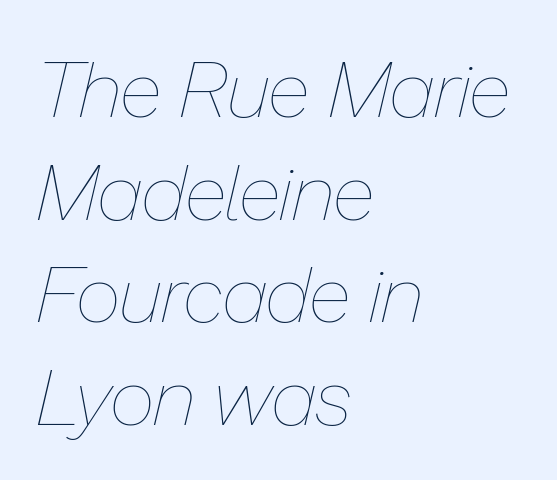
{"italic": "yes", "lean": "right", "slant_degrees": 13, "bold": "no", "weight": "thin", "width": "normal", "stroke_contrast": "low", "x_height": "medium", "monospaced": "no", "underline": "no", "align": "left", "line_spacing": "normal", "line_spacing_ratio": 1.3, "letter_spacing": "normal", "letter_spacing_em": 0.0, "glyph_px": 79}
